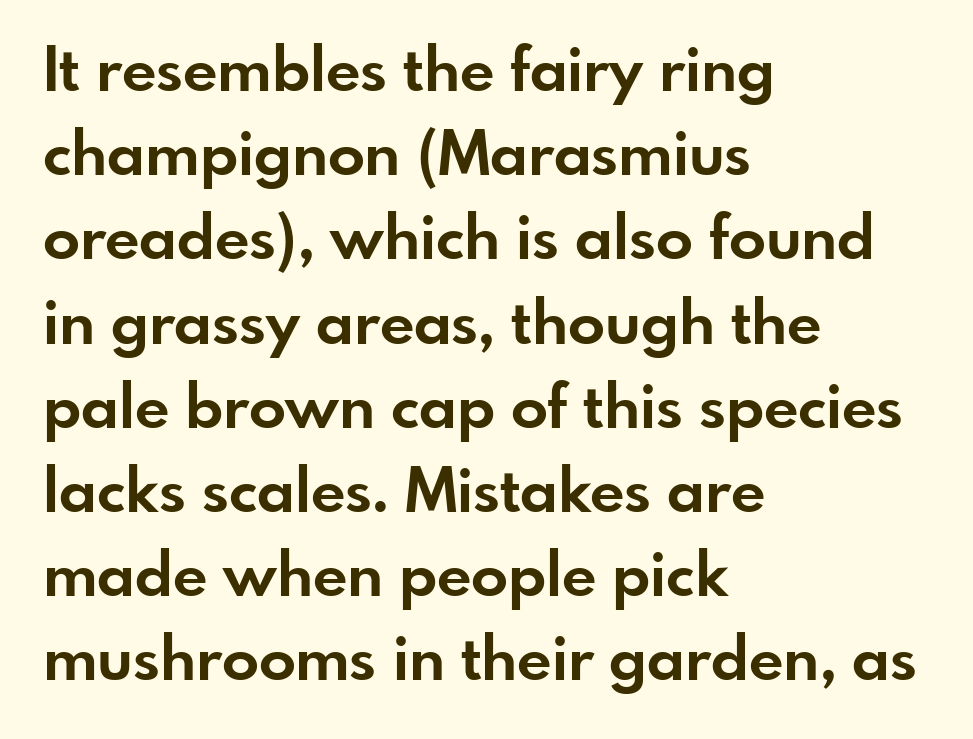
{"serif": "no", "italic": "no", "bold": "yes", "weight": "bold", "width": "normal", "stroke_contrast": "low", "x_height": "small", "monospaced": "no", "underline": "no", "align": "left", "line_spacing": "normal", "line_spacing_ratio": 1.38, "letter_spacing": "normal", "letter_spacing_em": 0.0, "glyph_px": 61}
